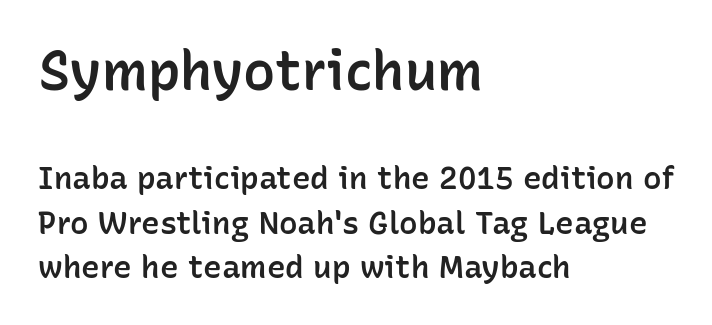
The image shows 54 px semibold sans-serif type, upright; set left-aligned, normal line spacing (1.44x), normal letter spacing, not underlined; the first (top) block is 1.74x larger; low stroke contrast and a medium x-height.
